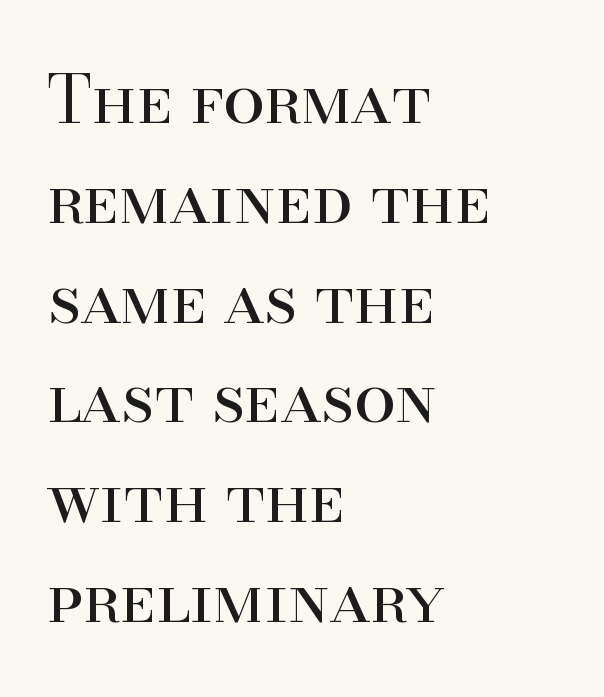
The type is set solid horizontally, with unmodified tracking. Font category for this specimen: serif. Every row of glyphs begins at an identical x-position on the left. Check under the words: just untouched page.
